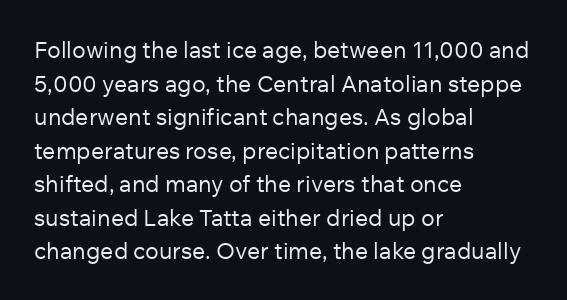
{"italic": "no", "bold": "no", "underline": "no", "align": "left", "line_spacing": "normal", "line_spacing_ratio": 1.46, "letter_spacing": "normal", "letter_spacing_em": 0.0, "glyph_px": 23}
